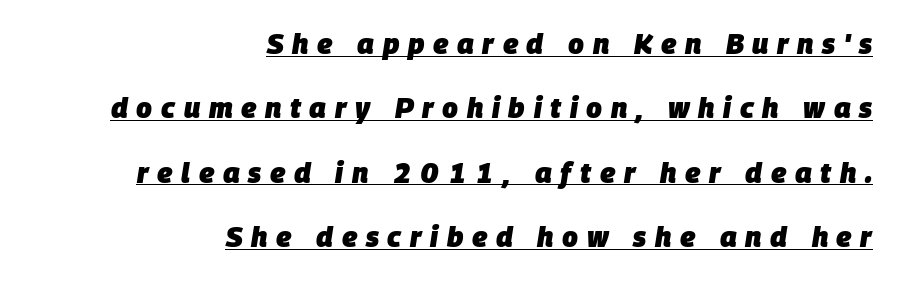
The passage is arranged like a letterhead date or caption credit — flush right. These words are printed bold, with thick strokes throughout. These lines are rendered in a variable-pitch font. Airy leading. The letters are spread apart with noticeably loose tracking. Notice how a bar underscores the lettering throughout.
